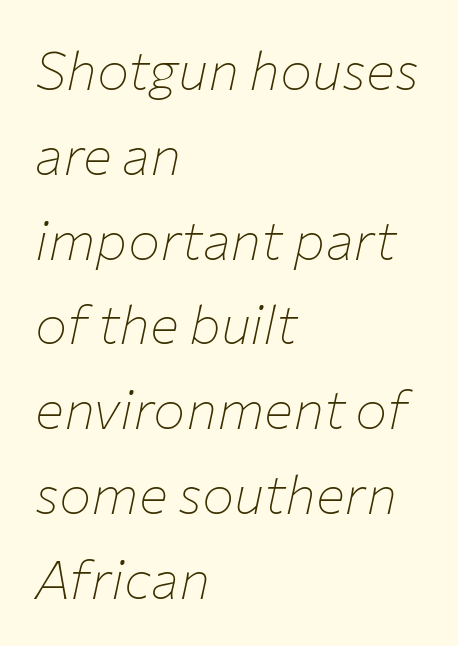
The image shows 54 px thin type, italic (leaning right); set left-aligned, normal line spacing (1.57x), normal letter spacing, not underlined; low stroke contrast and a medium x-height.
